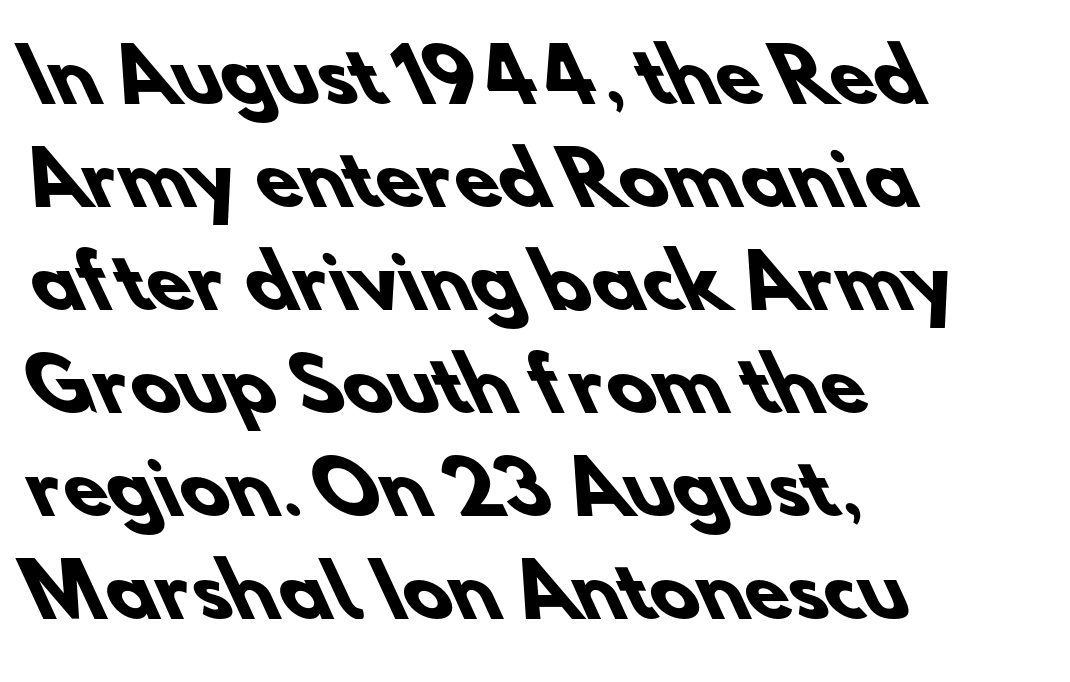
The image shows 72 px heavy sans-serif type; set left-aligned, normal line spacing (1.43x), normal letter spacing, not underlined; low stroke contrast and a small x-height.
